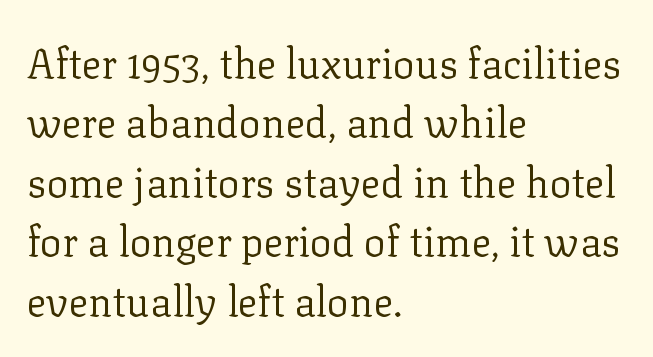
{"serif": "yes", "italic": "no", "bold": "no", "weight": "regular", "width": "normal", "stroke_contrast": "low", "x_height": "medium", "monospaced": "no", "underline": "no", "align": "left", "line_spacing": "normal", "line_spacing_ratio": 1.45, "letter_spacing": "normal", "letter_spacing_em": 0.0, "glyph_px": 41}
